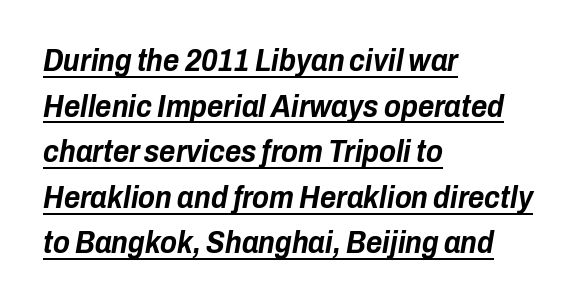
Q: Is the text bold? A: Yes.
Q: Is the text italic (slanted)? A: Yes, it leans right by about 10 degrees.
Q: Is the text underlined? A: Yes.
Q: How is the paragraph aligned? A: Left-aligned.
Q: Is the spacing between letters normal or unusually wide? A: Normal.
Q: Is the spacing between lines tight, normal or loose? A: Normal.
Q: Width (condensed, normal, or wide)? A: Condensed.
Q: Stroke contrast? A: Low.
Q: x-height? A: Medium.
Q: Monospaced? A: No.
